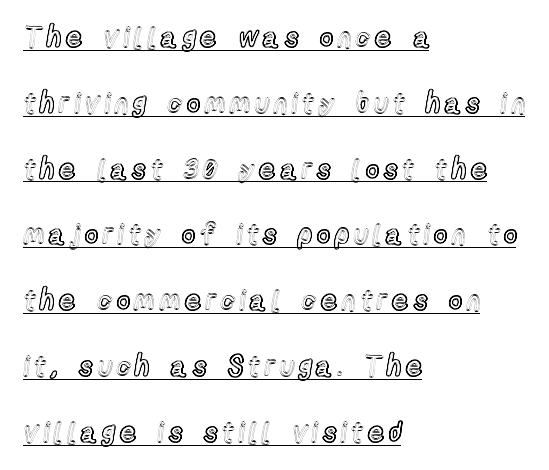
Q: Is the text italic (slanted)? A: Yes.
Q: Is the text underlined? A: Yes.
Q: How is the paragraph aligned? A: Left-aligned.
Q: Is the spacing between lines tight, normal or loose? A: Loose.
Q: Width (condensed, normal, or wide)? A: Condensed.
Q: x-height? A: Medium.
Q: Monospaced? A: No.
